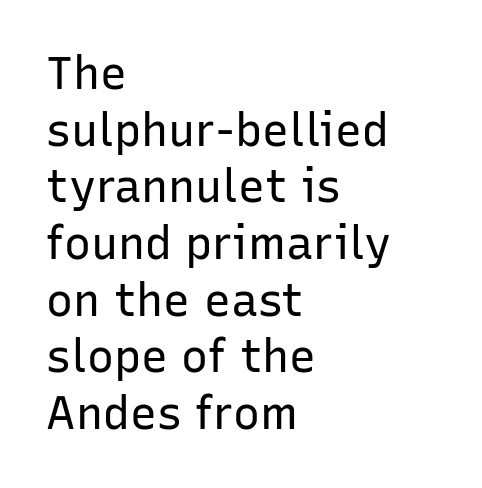
The image shows 45 px regular-weight sans-serif type, upright; set left-aligned, normal line spacing (1.26x), normal letter spacing, not underlined; low stroke contrast and a medium x-height.
